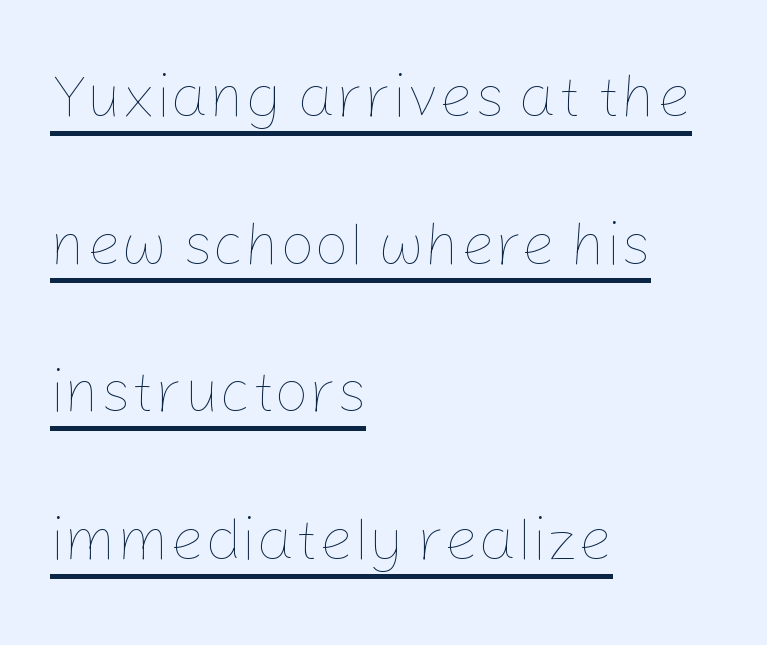
{"italic": "no", "bold": "no", "weight": "thin", "width": "normal", "stroke_contrast": "low", "x_height": "medium", "monospaced": "no", "underline": "yes", "align": "left", "line_spacing": "loose", "line_spacing_ratio": 2.42, "letter_spacing": "normal", "letter_spacing_em": 0.0, "glyph_px": 61}
